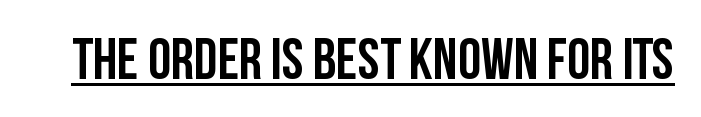
Q: Is the text bold? A: Yes.
Q: Is the text italic (slanted)? A: No, it is upright.
Q: Is the typeface a serif or a sans-serif typeface? A: Sans-serif.
Q: Is the text underlined? A: Yes.
Q: Is the spacing between letters normal or unusually wide? A: Normal.
Q: Width (condensed, normal, or wide)? A: Condensed.
Q: Stroke contrast? A: Low.
Q: x-height? A: Large.
Q: Monospaced? A: No.
